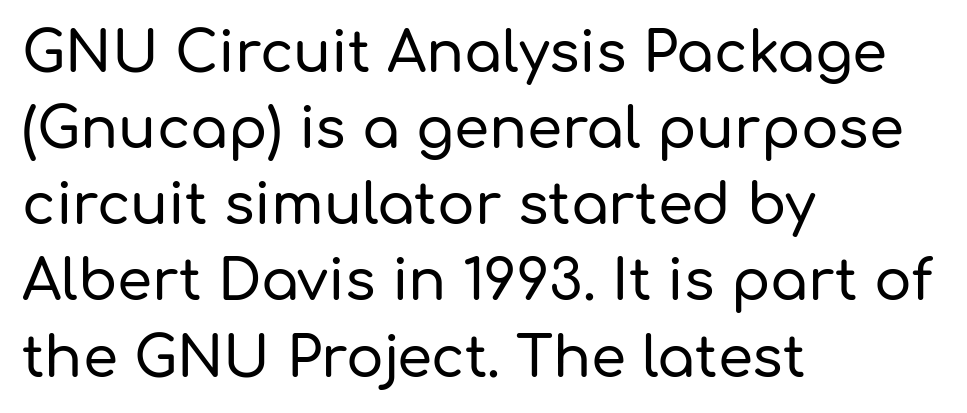
Q: Is the text italic (slanted)? A: No, it is upright.
Q: Is the typeface a serif or a sans-serif typeface? A: Sans-serif.
Q: Is the text underlined? A: No.
Q: How is the paragraph aligned? A: Left-aligned.
Q: Is the spacing between letters normal or unusually wide? A: Normal.
Q: Is the spacing between lines tight, normal or loose? A: Normal.
Q: Width (condensed, normal, or wide)? A: Normal.
Q: Stroke contrast? A: Low.
Q: x-height? A: Medium.
Q: Monospaced? A: No.
